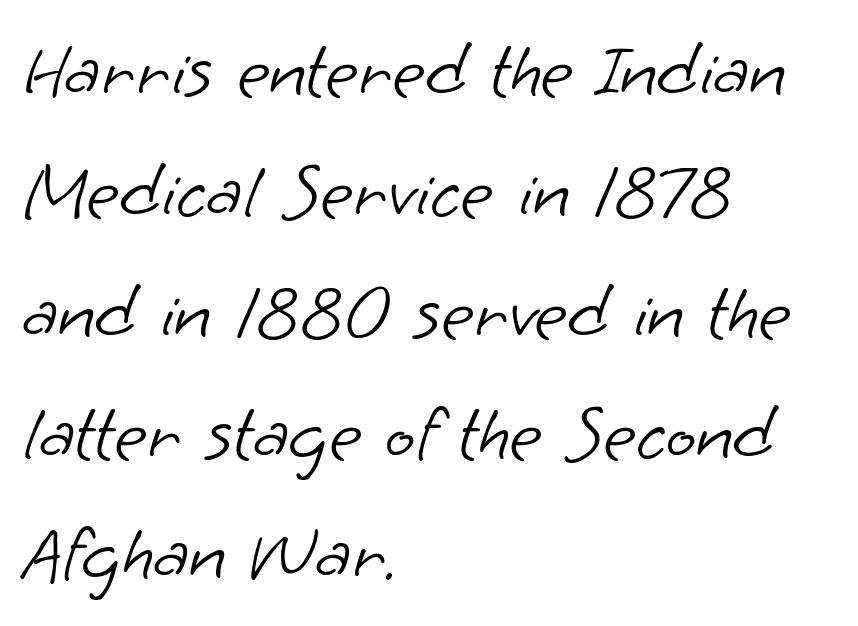
The glyphs in this specimen are sans serif. How are the letters spaced? Ordinarily, with no added tracking. The foot of each line stays bare and open. The lines are quadded left. Nothing heavy about these letters — not bold at all.
